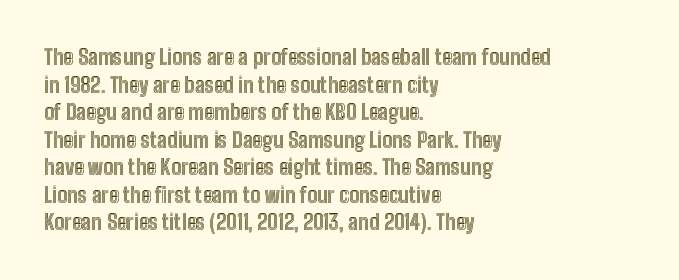
Line starts are locked; line ends wander. Leading matches the norm, producing a regular column. Characters remain perfectly vertical along every line. The area under the type is left untouched. Caption: standard tracking, unaltered.
